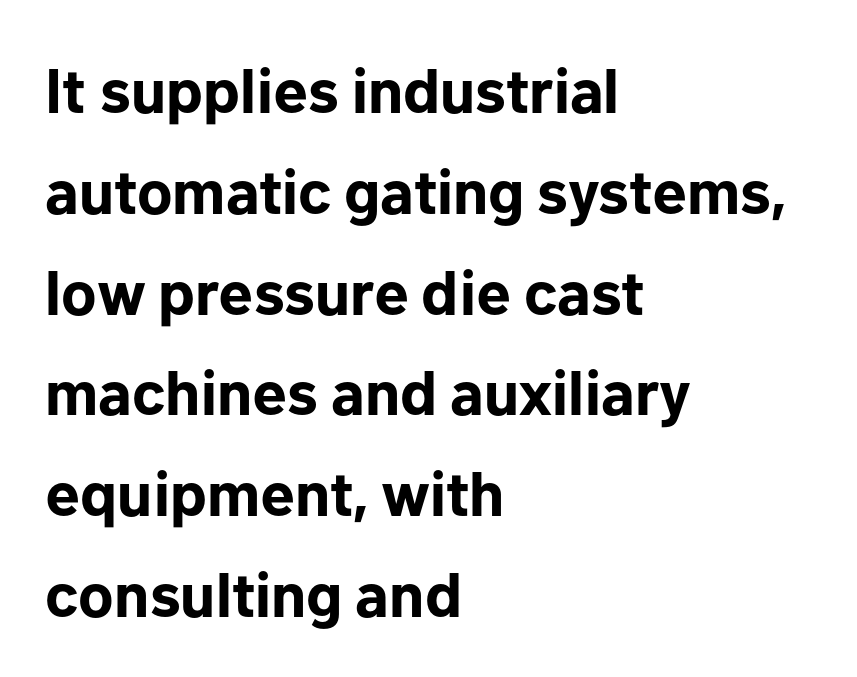
{"serif": "no", "italic": "no", "bold": "yes", "weight": "bold", "width": "normal", "stroke_contrast": "low", "x_height": "medium", "monospaced": "no", "underline": "no", "align": "left", "line_spacing": "normal", "line_spacing_ratio": 1.6, "letter_spacing": "normal", "letter_spacing_em": 0.0, "glyph_px": 63}
